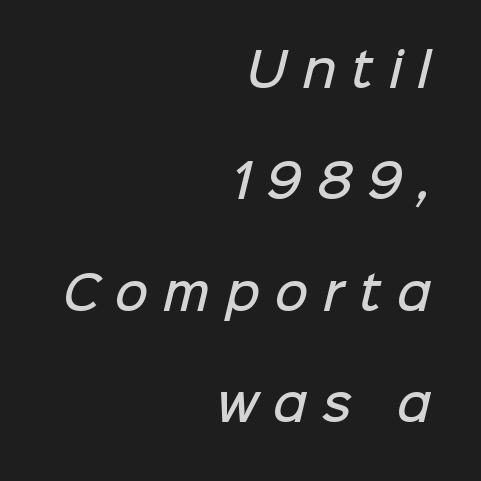
Q: Is the text bold? A: Semi-bold.
Q: Is the typeface a serif or a sans-serif typeface? A: Sans-serif.
Q: Is the text underlined? A: No.
Q: How is the paragraph aligned? A: Right-aligned.
Q: Is the spacing between letters normal or unusually wide? A: Unusually wide.
Q: Is the spacing between lines tight, normal or loose? A: Loose.
Q: Width (condensed, normal, or wide)? A: Normal.
Q: Stroke contrast? A: Low.
Q: x-height? A: Medium.
Q: Monospaced? A: No.
